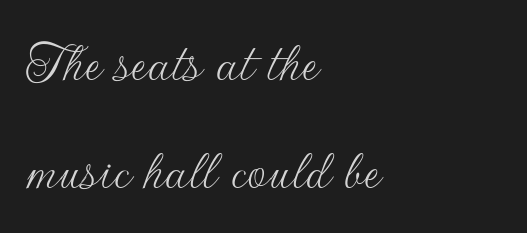
Q: Is the text bold? A: No.
Q: Is the text italic (slanted)? A: Yes.
Q: Is the typeface a serif or a sans-serif typeface? A: Sans-serif.
Q: Is the text underlined? A: No.
Q: How is the paragraph aligned? A: Left-aligned.
Q: Is the spacing between letters normal or unusually wide? A: Normal.
Q: Width (condensed, normal, or wide)? A: Normal.
Q: Stroke contrast? A: Low.
Q: x-height? A: Small.
Q: Monospaced? A: No.
